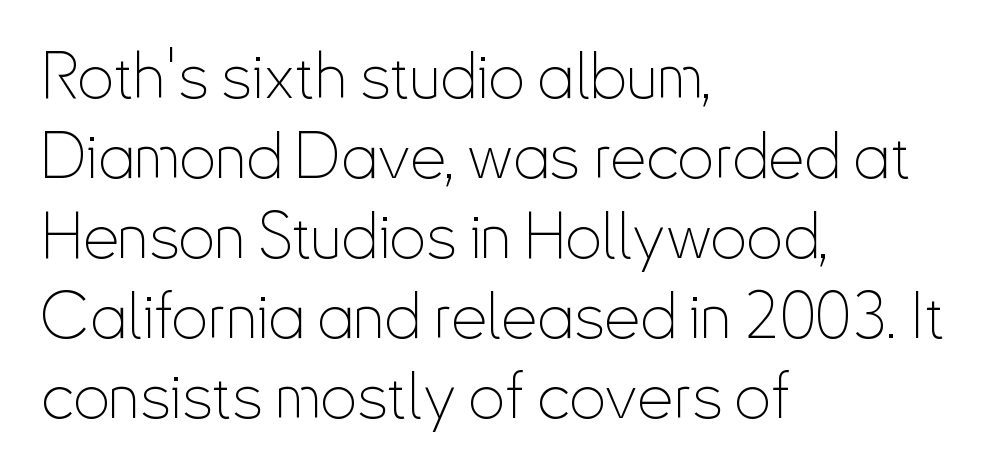
{"serif": "no", "italic": "no", "bold": "no", "weight": "thin", "width": "condensed", "stroke_contrast": "low", "x_height": "small", "monospaced": "no", "underline": "no", "align": "left", "line_spacing": "normal", "line_spacing_ratio": 1.25, "letter_spacing": "normal", "letter_spacing_em": 0.0, "glyph_px": 64}
